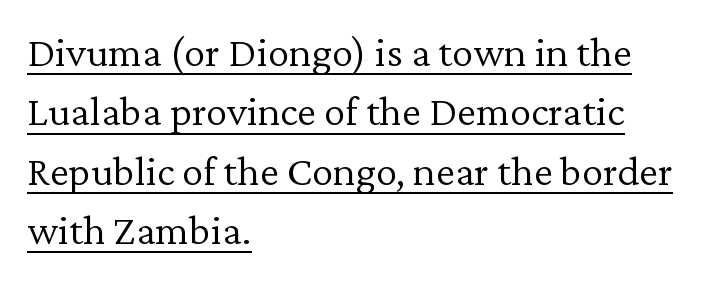
The image shows 43 px light serif type, upright; set left-aligned, normal line spacing (1.38x), normal letter spacing, underlined; low stroke contrast and a medium x-height.
